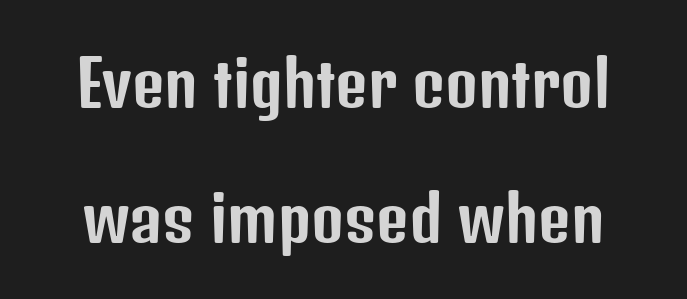
{"serif": "no", "italic": "no", "width": "condensed", "stroke_contrast": "low", "x_height": "medium", "monospaced": "no", "underline": "no", "line_spacing": "loose", "line_spacing_ratio": 2.14, "letter_spacing": "normal", "letter_spacing_em": 0.0, "glyph_px": 63}
